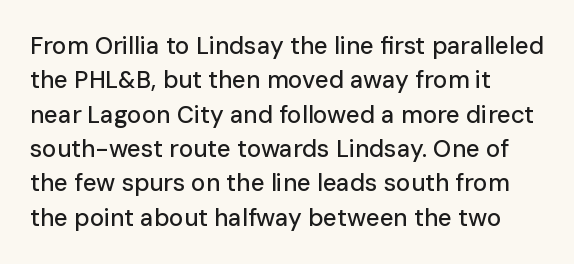
The rows are spaced the way most documents space them. Italic: no, the glyphs are upright roman. Reading down the block, your eye returns to a fixed left position each line. The words here are not underlined. Nothing unusual about the tracking: characters are spaced as the font intends.
